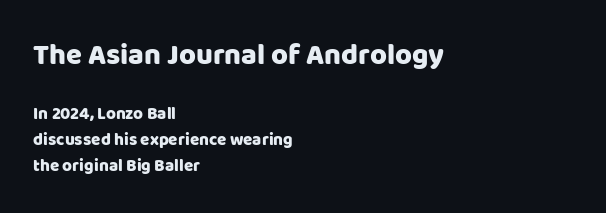
The image shows 29 px sans-serif type, upright; set left-aligned, normal line spacing (1.53x), normal letter spacing, not underlined; the first (top) block is 1.71x larger; low stroke contrast and a large x-height.
